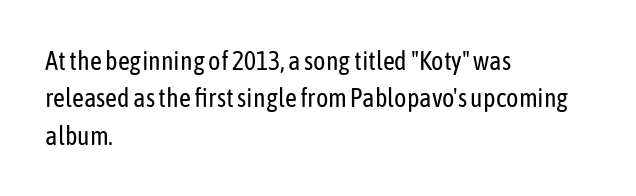
{"italic": "no", "bold": "no", "underline": "no", "align": "left", "line_spacing": "normal", "line_spacing_ratio": 1.44, "letter_spacing": "normal", "letter_spacing_em": 0.0, "glyph_px": 26}
